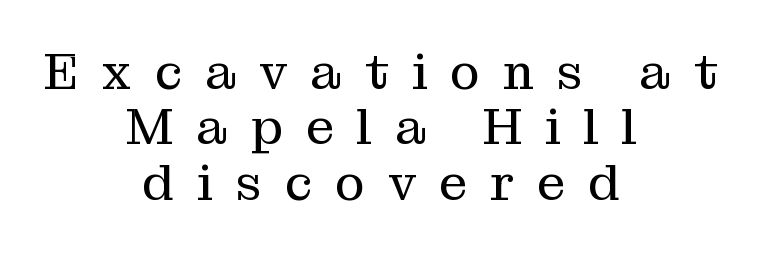
The image shows 50 px regular-weight serif type, upright; set centered, tight line spacing (1.11x), unusually wide letter spacing (+0.46 em), not underlined; medium stroke contrast and a medium x-height.
